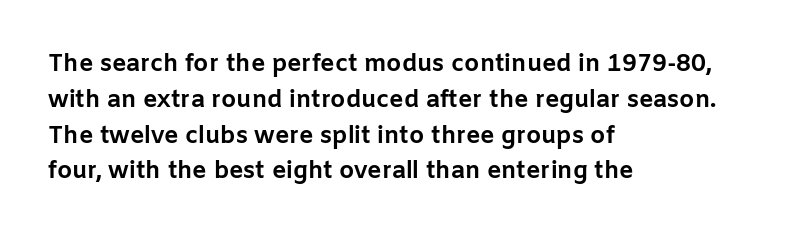
Q: Is the text bold? A: Yes.
Q: Is the text italic (slanted)? A: No, it is upright.
Q: Is the text underlined? A: No.
Q: How is the paragraph aligned? A: Left-aligned.
Q: Is the spacing between letters normal or unusually wide? A: Normal.
Q: Is the spacing between lines tight, normal or loose? A: Normal.
